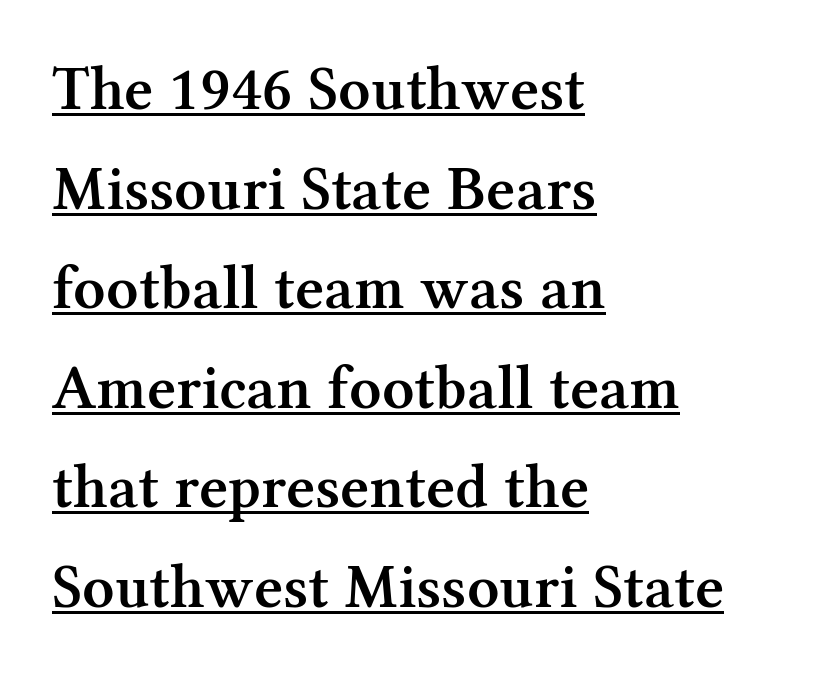
{"serif": "yes", "italic": "no", "bold": "semi", "weight": "semibold", "width": "normal", "stroke_contrast": "medium", "x_height": "medium", "monospaced": "no", "underline": "yes", "align": "left", "line_spacing": "normal", "line_spacing_ratio": 1.58, "letter_spacing": "normal", "letter_spacing_em": 0.0, "glyph_px": 63}
